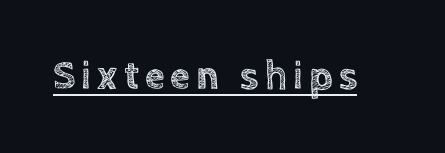
Q: Is the text italic (slanted)? A: No, it is upright.
Q: Is the text underlined? A: Yes.
Q: Width (condensed, normal, or wide)? A: Normal.
Q: x-height? A: Large.
Q: Monospaced? A: No.
